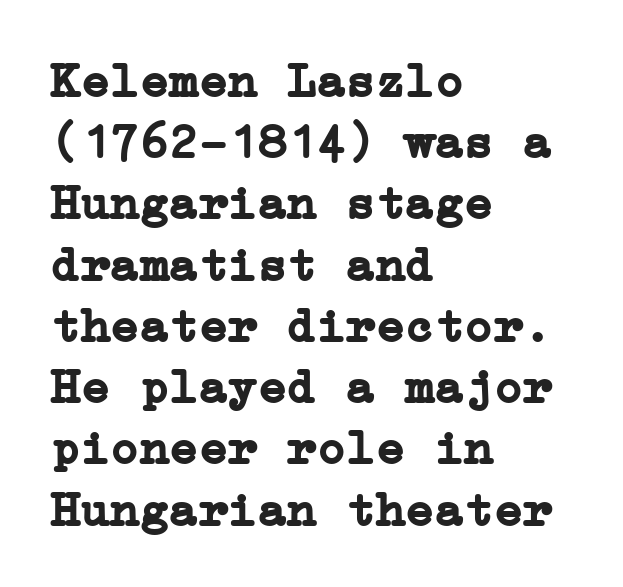
Q: Is the text bold? A: Yes.
Q: Is the text italic (slanted)? A: No, it is upright.
Q: Is the typeface a serif or a sans-serif typeface? A: Serif.
Q: Is the text underlined? A: No.
Q: How is the paragraph aligned? A: Left-aligned.
Q: Is the spacing between letters normal or unusually wide? A: Normal.
Q: Is the spacing between lines tight, normal or loose? A: Normal.
Q: Width (condensed, normal, or wide)? A: Normal.
Q: Stroke contrast? A: Low.
Q: x-height? A: Medium.
